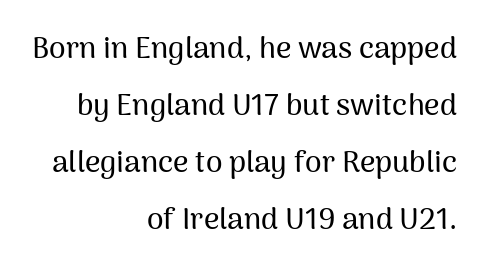
How would I describe the line gaps? Wide and relaxed. Every row of glyphs terminates at an identical x-position on the right. The font's upright variant was chosen for this text. A typesetter would call this proportional, since set widths differ per character.
